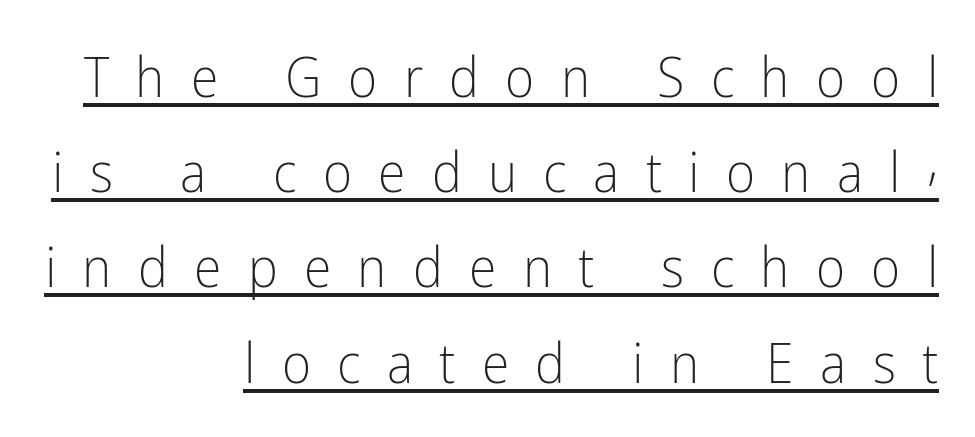
{"serif": "no", "italic": "no", "bold": "no", "weight": "light", "width": "condensed", "stroke_contrast": "low", "x_height": "medium", "monospaced": "no", "underline": "yes", "align": "right", "line_spacing": "normal", "line_spacing_ratio": 1.7, "letter_spacing": "wide", "letter_spacing_em": 0.47, "glyph_px": 56}
